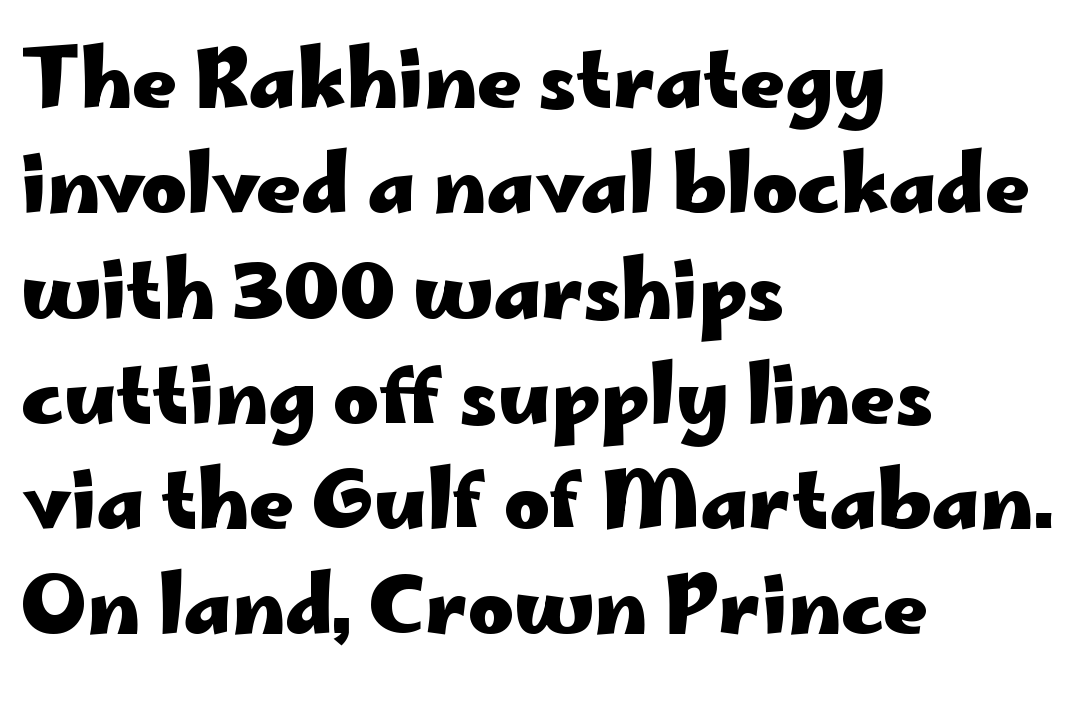
The image shows 78 px heavy, wide sans-serif type, upright; set left-aligned, normal line spacing (1.35x), normal letter spacing, not underlined; low stroke contrast and a small x-height.
